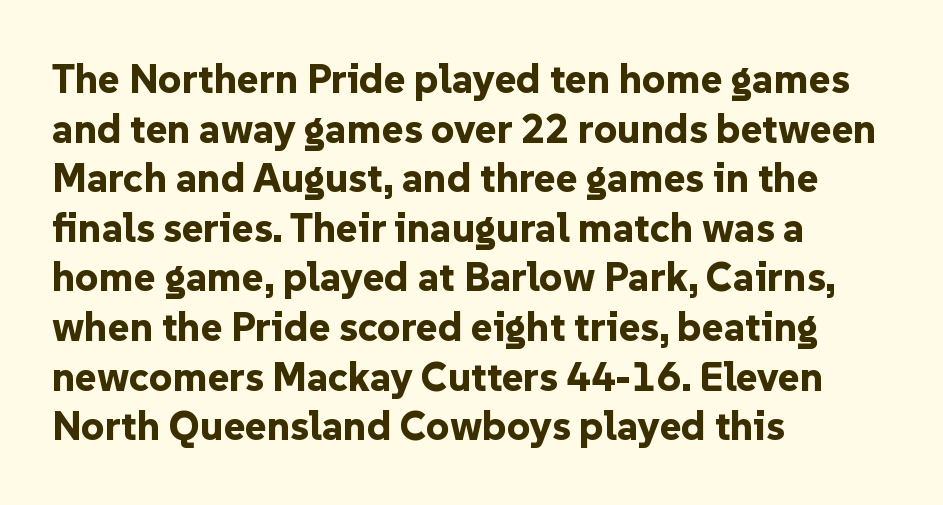
Glance below the letters and you will spot only blank space. Weight check: bold — yes, fully. The characters display no serif detailing; their extremities are plain. Alignment: flush left. A typesetter would call this proportional, since set widths differ per character. The horizontal fit of the characters is conventional and even.
